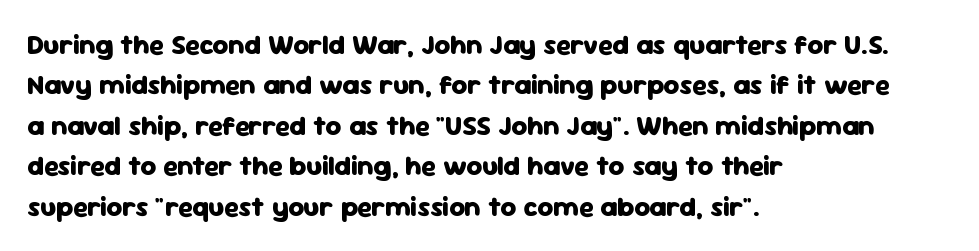
The image shows 27 px bold type, upright; set left-aligned, normal line spacing (1.5x), normal letter spacing, not underlined.
